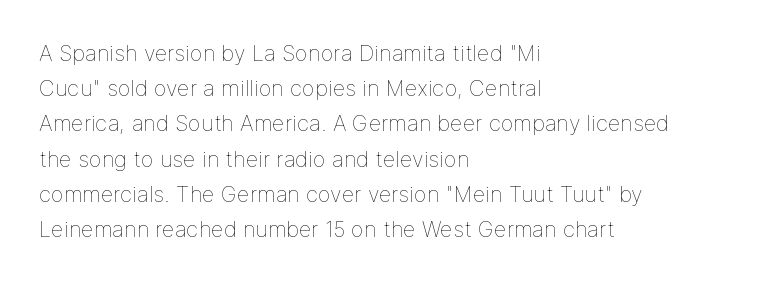
{"italic": "no", "bold": "no", "underline": "no", "align": "left", "line_spacing": "normal", "line_spacing_ratio": 1.6, "letter_spacing": "normal", "letter_spacing_em": 0.0, "glyph_px": 22}
